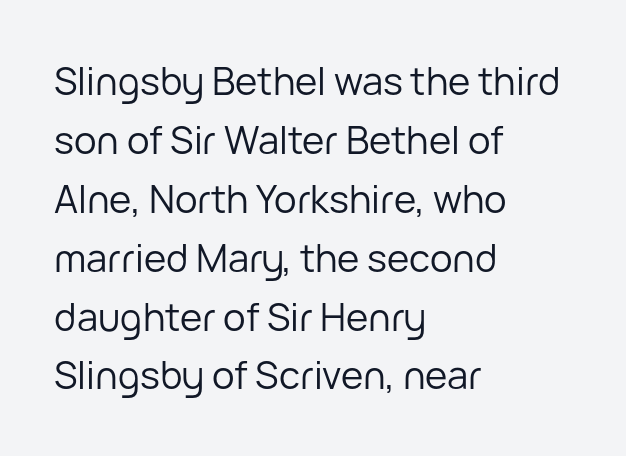
The weight would be labelled regular, book, light, or lighter still. These lines sit exactly where default settings would place them. Characters remain perfectly vertical along every line. The type is set solid horizontally, with unmodified tracking. The typesetter chose a ragged-right arrangement here. Is this a sans? Yes — the strokes have no serifs.
